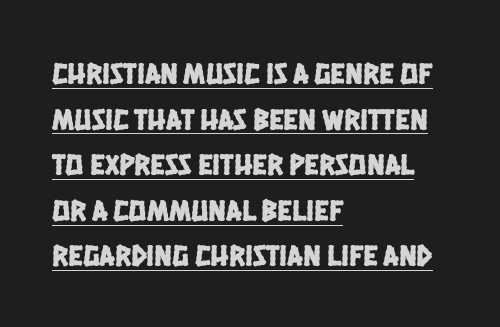
Q: Is the typeface a serif or a sans-serif typeface? A: Sans-serif.
Q: Is the text underlined? A: Yes.
Q: How is the paragraph aligned? A: Left-aligned.
Q: Is the spacing between letters normal or unusually wide? A: Normal.
Q: Is the spacing between lines tight, normal or loose? A: Normal.
Q: Width (condensed, normal, or wide)? A: Condensed.
Q: Stroke contrast? A: Low.
Q: x-height? A: Large.
Q: Monospaced? A: No.
